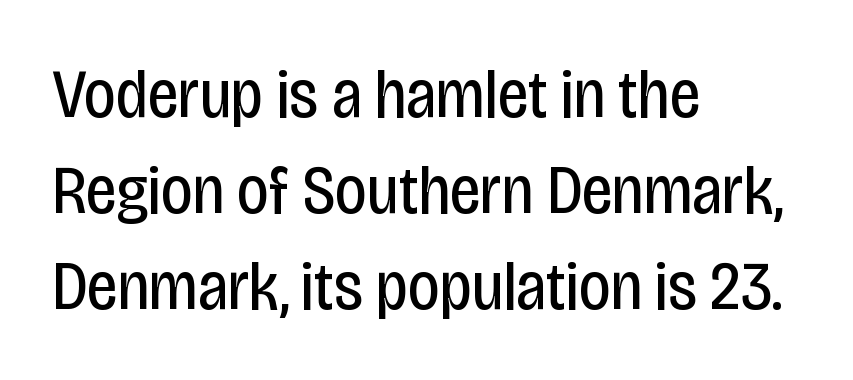
The image shows 69 px regular-weight, condensed sans-serif type, upright; set left-aligned, normal line spacing (1.39x), normal letter spacing, not underlined; low stroke contrast and a large x-height.
